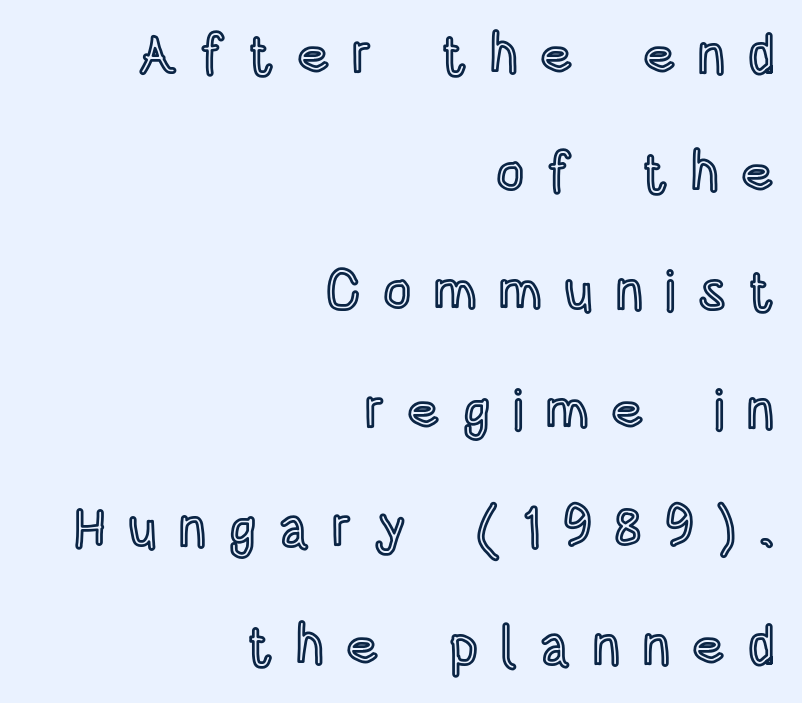
Proportional: the letters do not fall into vertical columns. Loosely led — the rows are spread out. A flush-right, rag-left setting is used for this passage. Does extra space separate the letters? Yes, quite a lot of it. Rendered with straight, roman letterforms. The strip under each line holds only bare page.
